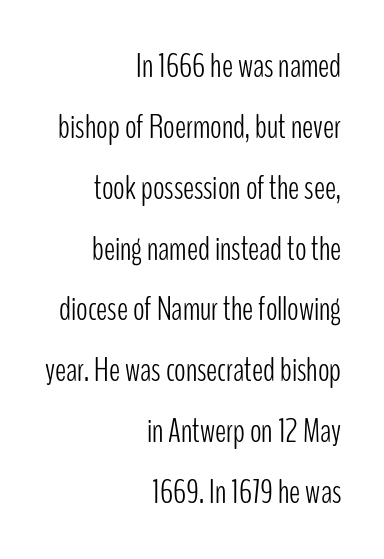
Q: Is the text bold? A: No.
Q: Is the text italic (slanted)? A: No, it is upright.
Q: Is the typeface a serif or a sans-serif typeface? A: Sans-serif.
Q: Is the text underlined? A: No.
Q: How is the paragraph aligned? A: Right-aligned.
Q: Is the spacing between letters normal or unusually wide? A: Normal.
Q: Width (condensed, normal, or wide)? A: Condensed.
Q: Stroke contrast? A: Low.
Q: x-height? A: Medium.
Q: Monospaced? A: No.
